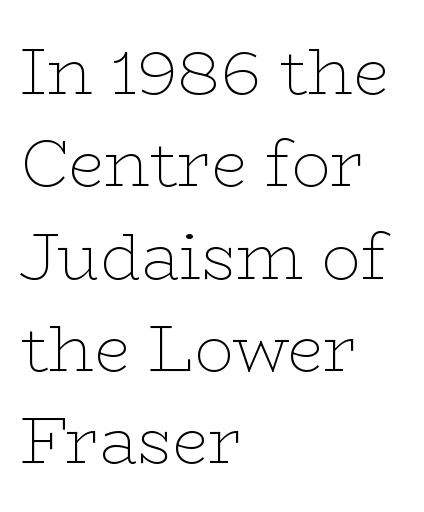
{"serif": "yes", "italic": "no", "bold": "no", "weight": "thin", "width": "wide", "stroke_contrast": "low", "x_height": "medium", "monospaced": "no", "underline": "no", "align": "left", "line_spacing": "normal", "line_spacing_ratio": 1.42, "letter_spacing": "normal", "letter_spacing_em": 0.0, "glyph_px": 65}
